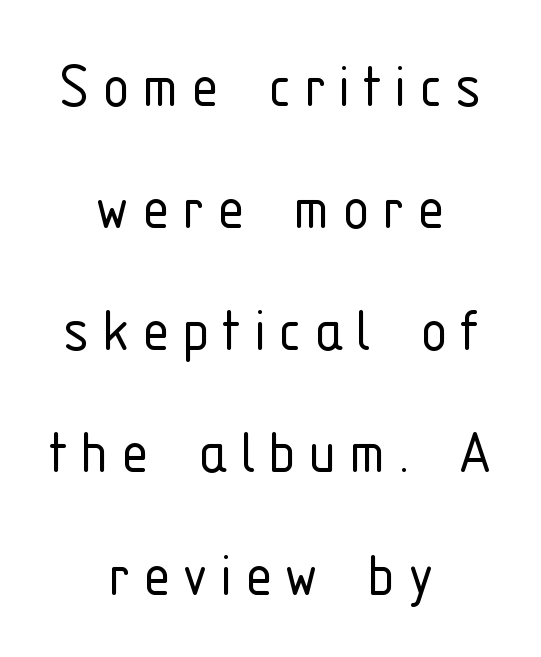
Q: Is the text bold? A: No.
Q: Is the text italic (slanted)? A: No, it is upright.
Q: Is the typeface a serif or a sans-serif typeface? A: Sans-serif.
Q: Is the text underlined? A: No.
Q: How is the paragraph aligned? A: Centered.
Q: Width (condensed, normal, or wide)? A: Condensed.
Q: Stroke contrast? A: Low.
Q: x-height? A: Medium.
Q: Monospaced? A: No.
